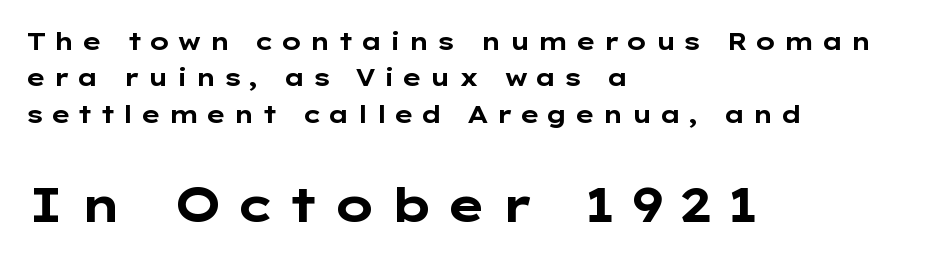
Proportional: the letters do not fall into vertical columns. A typesetter would call this leading conventional body-copy spacing. Observe the absence of serifs on each vertical stroke in this sample. The rag falls on the right side of this text block.
